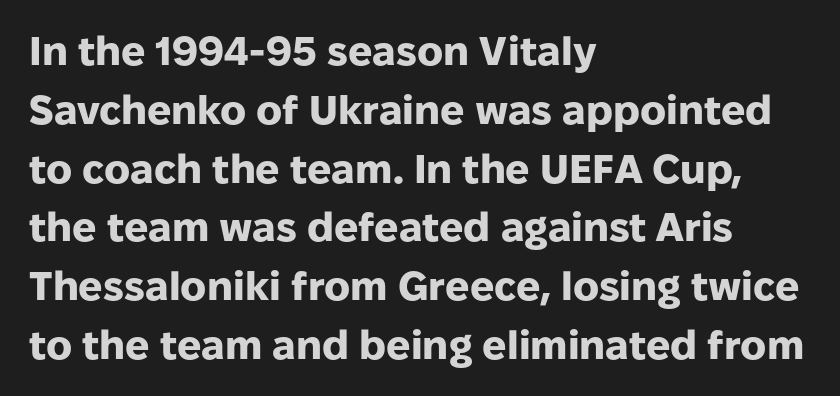
{"serif": "no", "italic": "no", "bold": "yes", "weight": "heavy", "width": "normal", "stroke_contrast": "low", "x_height": "medium", "monospaced": "no", "underline": "no", "align": "left", "line_spacing": "normal", "line_spacing_ratio": 1.47, "letter_spacing": "normal", "letter_spacing_em": 0.0, "glyph_px": 40}
